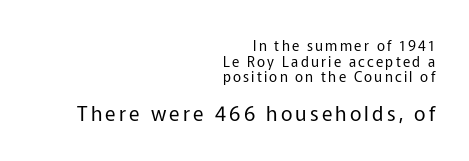
The rendering anchors every line to the right-hand side. You get the small type first, then a jump to larger type. Does the leading feel generous? Not at all — it's pinched. The cut favours lightness, reaching ordinary text weight at its darkest. Characters remain perfectly vertical along every line. Type without underlining.
